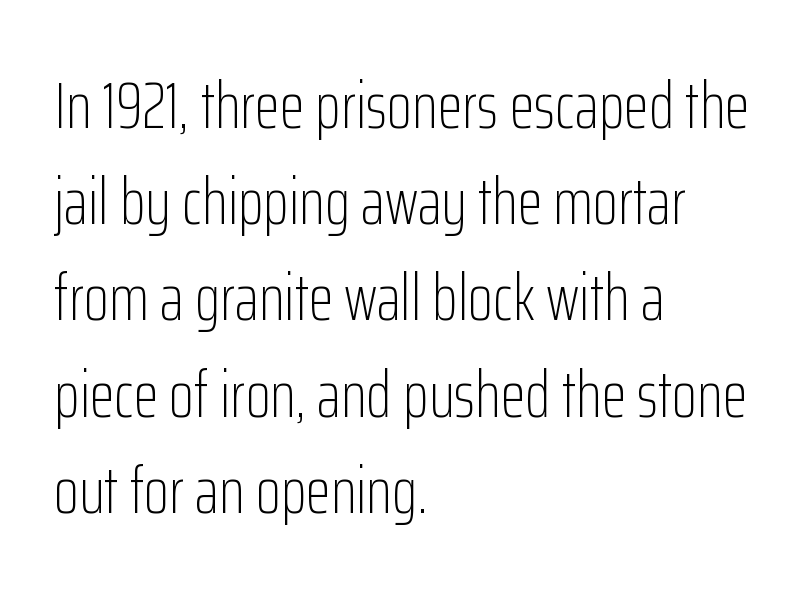
Q: Is the text bold? A: No.
Q: Is the text italic (slanted)? A: No, it is upright.
Q: Is the typeface a serif or a sans-serif typeface? A: Sans-serif.
Q: Is the text underlined? A: No.
Q: How is the paragraph aligned? A: Left-aligned.
Q: Is the spacing between letters normal or unusually wide? A: Normal.
Q: Is the spacing between lines tight, normal or loose? A: Normal.
Q: Width (condensed, normal, or wide)? A: Condensed.
Q: Stroke contrast? A: Low.
Q: x-height? A: Medium.
Q: Monospaced? A: No.
